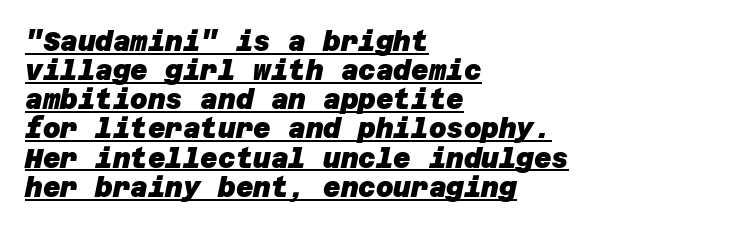
The image shows 27 px bold type; set left-aligned, tight line spacing (1.08x), normal letter spacing, underlined.
